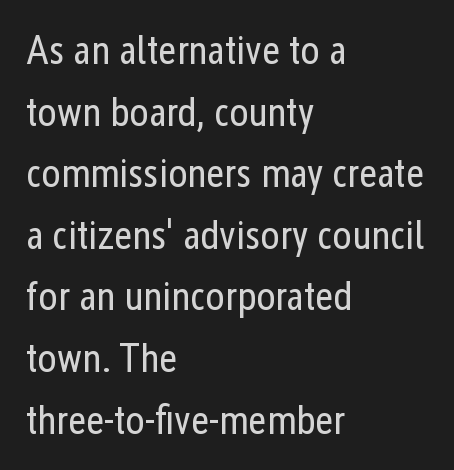
Q: Is the text bold? A: No.
Q: Is the text italic (slanted)? A: No, it is upright.
Q: Is the typeface a serif or a sans-serif typeface? A: Sans-serif.
Q: Is the text underlined? A: No.
Q: How is the paragraph aligned? A: Left-aligned.
Q: Is the spacing between letters normal or unusually wide? A: Normal.
Q: Is the spacing between lines tight, normal or loose? A: Normal.
Q: Width (condensed, normal, or wide)? A: Condensed.
Q: Stroke contrast? A: Low.
Q: x-height? A: Medium.
Q: Monospaced? A: No.
